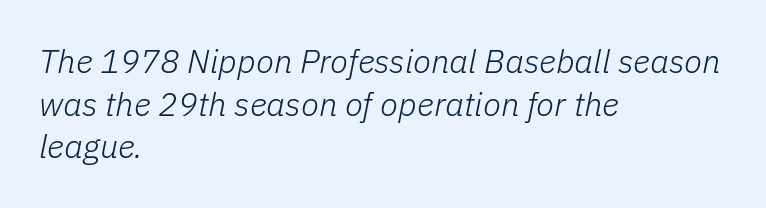
Q: Is the text bold? A: No.
Q: Is the text italic (slanted)? A: Yes, it leans right by about 11 degrees.
Q: Is the text underlined? A: No.
Q: How is the paragraph aligned? A: Left-aligned.
Q: Is the spacing between letters normal or unusually wide? A: Normal.
Q: Is the spacing between lines tight, normal or loose? A: Normal.
Q: Width (condensed, normal, or wide)? A: Normal.
Q: Stroke contrast? A: Low.
Q: x-height? A: Medium.
Q: Monospaced? A: No.
